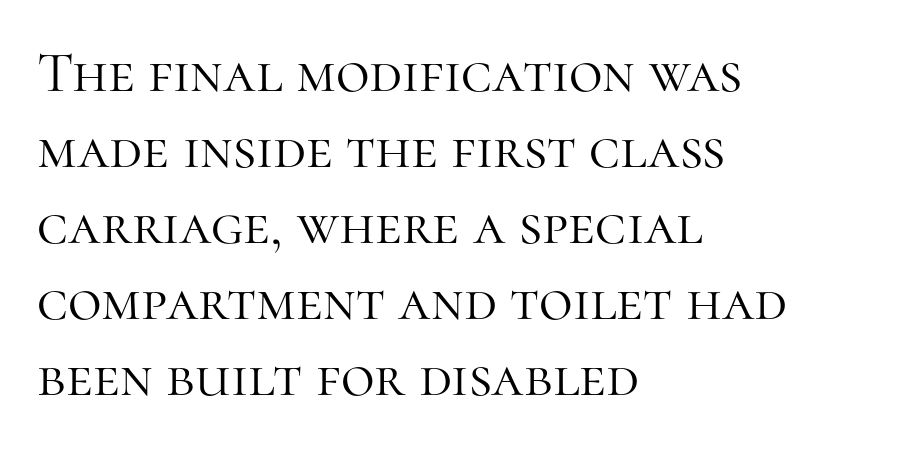
The strokes carry an ordinary text weight at most. Upright lettering throughout. The specimen omits any rule beneath the text block's lines. The characters display serif detailing at their extremities. Summary of vertical rhythm: regular, with standard interline spacing.
